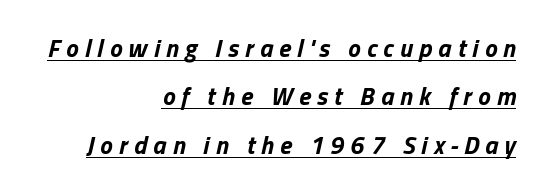
{"italic": "yes", "lean": "right", "slant_degrees": 13, "bold": "yes", "underline": "yes", "align": "right", "line_spacing": "loose", "line_spacing_ratio": 1.94, "letter_spacing": "wide", "letter_spacing_em": 0.25, "glyph_px": 25}
